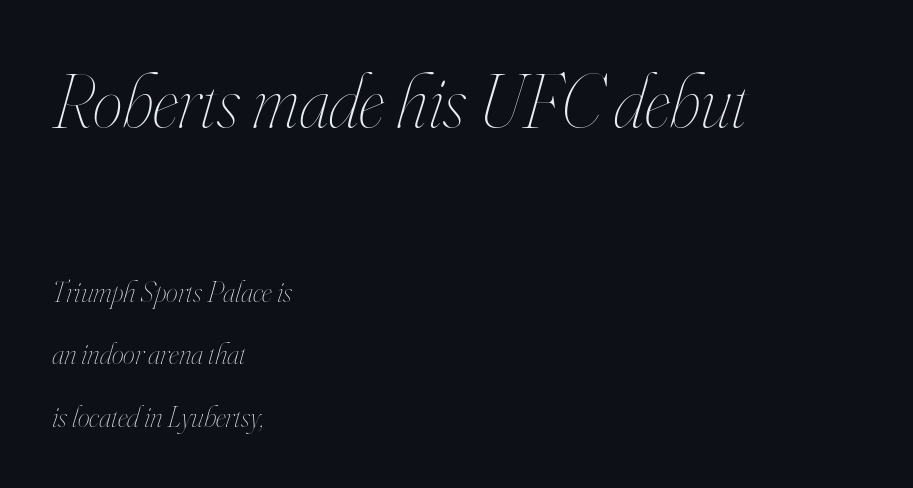
Q: Is the text bold? A: No.
Q: Is the text italic (slanted)? A: Yes, it leans right by about 16 degrees.
Q: Is the text underlined? A: No.
Q: How is the paragraph aligned? A: Left-aligned.
Q: Is the spacing between letters normal or unusually wide? A: Normal.
Q: Is the spacing between lines tight, normal or loose? A: Loose.
Q: Which block of text is set in a larger size, the first (top) or the second (bottom)? A: The first (top) one.
Q: Width (condensed, normal, or wide)? A: Condensed.
Q: Stroke contrast? A: High.
Q: x-height? A: Small.
Q: Monospaced? A: No.
